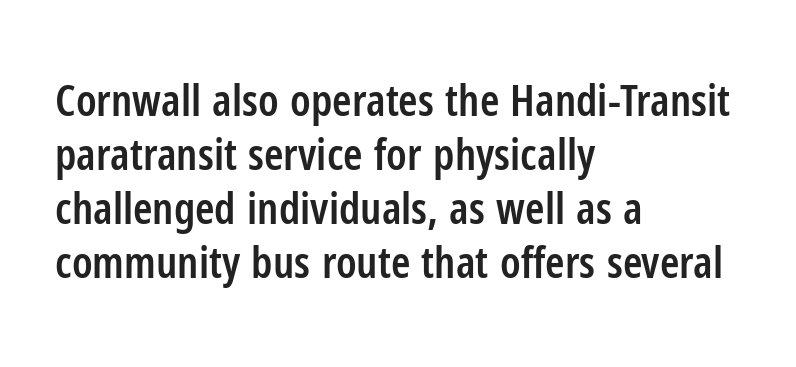
The letters advance in unequal steps, a hallmark of proportional type. The rag falls on the right side of this text block. It's the straight-up-and-down kind of type. The space directly below the letters is spotless. Nope, no serifs anywhere on these letters.
